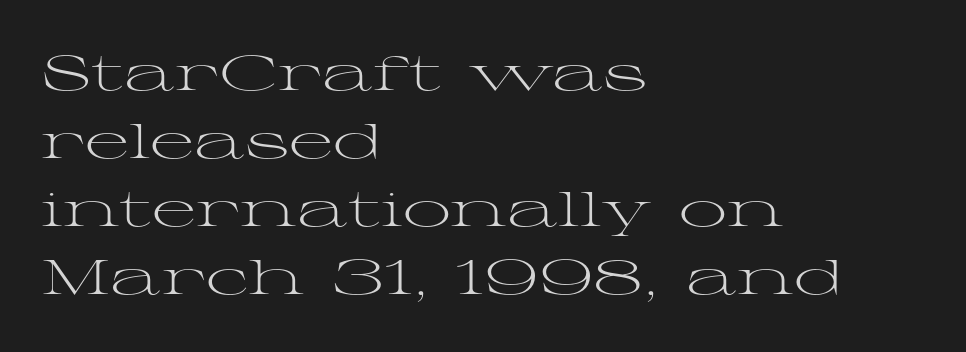
Q: Is the text bold? A: No.
Q: Is the text italic (slanted)? A: No, it is upright.
Q: Is the typeface a serif or a sans-serif typeface? A: Serif.
Q: Is the text underlined? A: No.
Q: How is the paragraph aligned? A: Left-aligned.
Q: Is the spacing between letters normal or unusually wide? A: Normal.
Q: Is the spacing between lines tight, normal or loose? A: Normal.
Q: Width (condensed, normal, or wide)? A: Wide.
Q: Stroke contrast? A: Medium.
Q: x-height? A: Medium.
Q: Monospaced? A: No.
